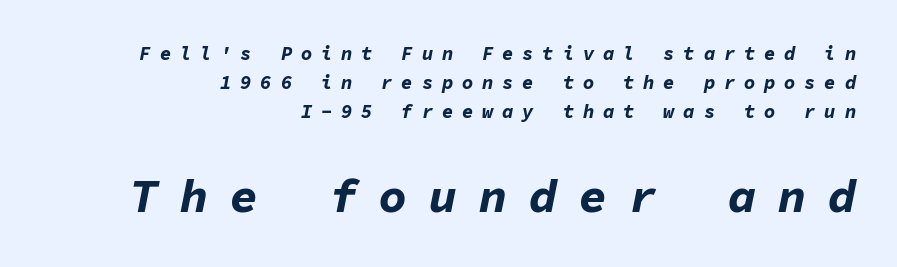
The image shows 47 px bold type, italic (leaning right), monospaced; set right-aligned, normal line spacing (1.52x), unusually wide letter spacing (+0.46 em), not underlined; the second (bottom) block is 2.47x larger; low stroke contrast and a medium x-height.
